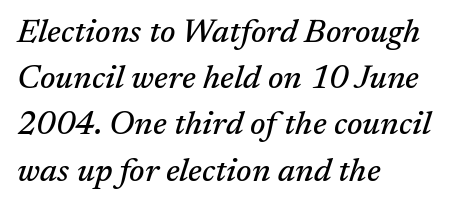
The paragraph shown leans on its left margin. In terms of posture, this sample is oblique. Characters follow at the spacing the type designer built in. The lines sit at an ordinary, default distance from one another.
